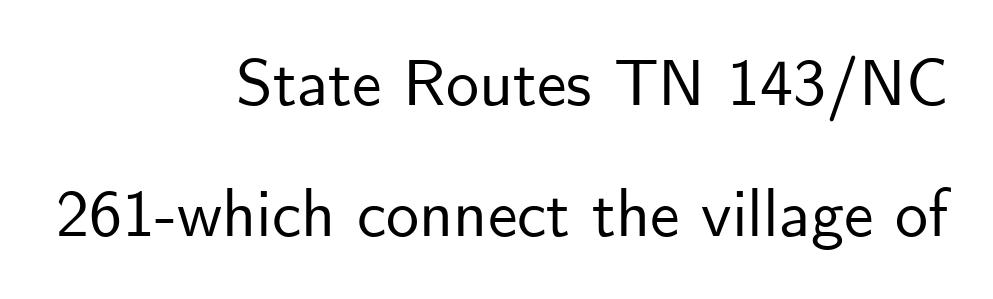
Q: Is the text italic (slanted)? A: No, it is upright.
Q: Is the typeface a serif or a sans-serif typeface? A: Sans-serif.
Q: Is the text underlined? A: No.
Q: How is the paragraph aligned? A: Right-aligned.
Q: Is the spacing between letters normal or unusually wide? A: Normal.
Q: Is the spacing between lines tight, normal or loose? A: Loose.
Q: Width (condensed, normal, or wide)? A: Normal.
Q: Stroke contrast? A: Low.
Q: x-height? A: Small.
Q: Monospaced? A: No.
